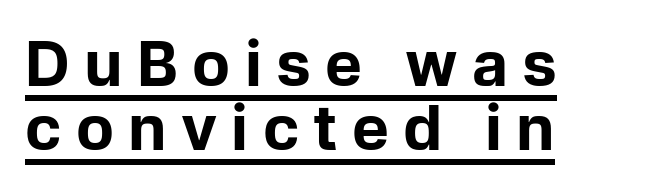
Every stem runs plumb, perpendicular to the baseline. Underlining? Definitely there. Compared with a centered layout, this one pins lines to the left instead. The tracking reads as deliberately expanded to a designer's eye. Proportional: the letters do not fall into vertical columns.
